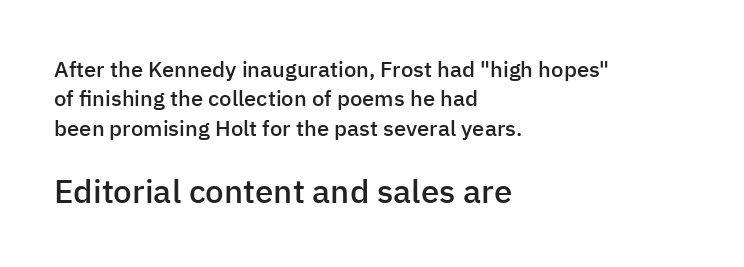
The image shows 33 px semibold sans-serif type, upright; set left-aligned, normal line spacing (1.34x), normal letter spacing, not underlined; the second (bottom) block is 1.5x larger; low stroke contrast and a medium x-height.
